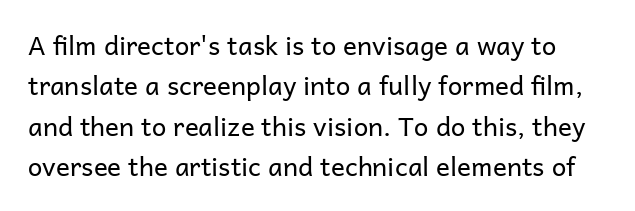
{"italic": "no", "bold": "no", "underline": "no", "line_spacing": "normal", "line_spacing_ratio": 1.55, "letter_spacing": "normal", "letter_spacing_em": 0.0, "glyph_px": 26}
